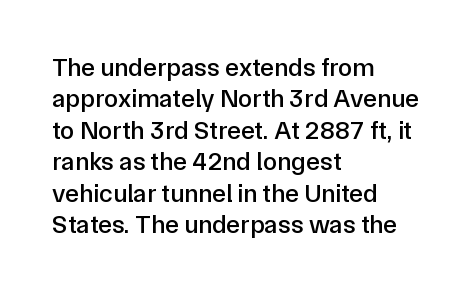
{"italic": "no", "underline": "no", "align": "left", "line_spacing_ratio": 1.21, "letter_spacing": "normal", "letter_spacing_em": 0.0, "glyph_px": 26}
